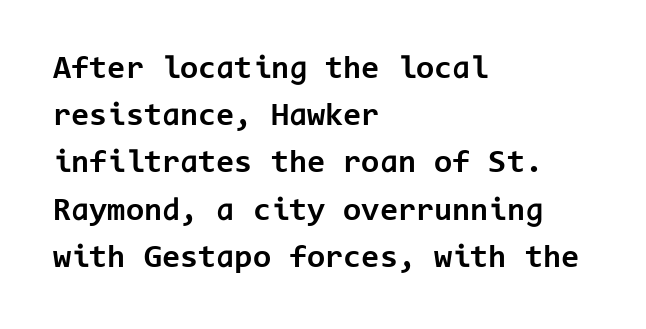
Q: Is the text bold? A: Yes.
Q: Is the text italic (slanted)? A: No, it is upright.
Q: Is the typeface a serif or a sans-serif typeface? A: Sans-serif.
Q: Is the text underlined? A: No.
Q: How is the paragraph aligned? A: Left-aligned.
Q: Is the spacing between letters normal or unusually wide? A: Normal.
Q: Is the spacing between lines tight, normal or loose? A: Normal.
Q: Width (condensed, normal, or wide)? A: Normal.
Q: Stroke contrast? A: Low.
Q: x-height? A: Medium.
Q: Monospaced? A: Yes.
